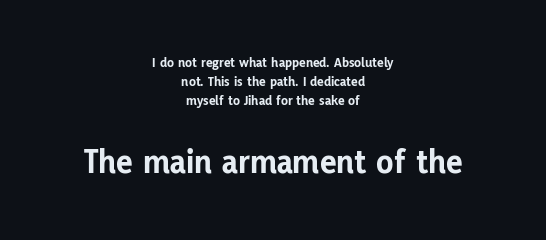
{"serif": "no", "italic": "no", "bold": "yes", "weight": "bold", "width": "normal", "stroke_contrast": "low", "x_height": "medium", "monospaced": "no", "underline": "no", "align": "center", "line_spacing": "normal", "line_spacing_ratio": 1.37, "letter_spacing": "normal", "letter_spacing_em": 0.0, "larger_block": "second", "size_ratio": 2.5, "glyph_px": 35}
